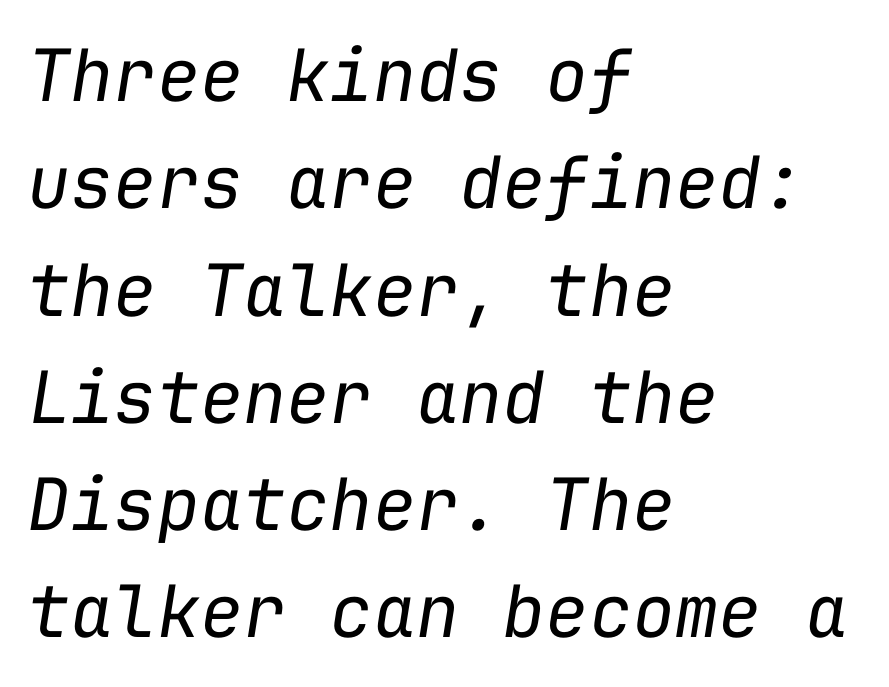
{"italic": "yes", "lean": "right", "slant_degrees": 9, "bold": "no", "weight": "regular", "width": "normal", "stroke_contrast": "low", "x_height": "medium", "monospaced": "yes", "underline": "no", "align": "left", "line_spacing": "normal", "line_spacing_ratio": 1.49, "letter_spacing": "normal", "letter_spacing_em": 0.0, "glyph_px": 72}
